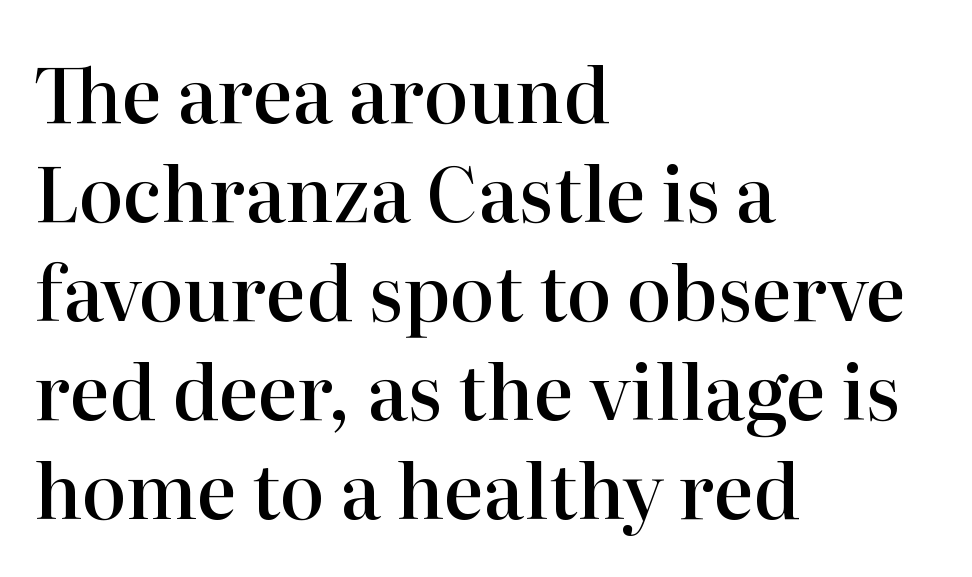
Short note: letters normally spaced. The compositor pushed each line to the left boundary. This sample uses an upright cut, with every glyph sitting square on the baseline. What's the leading like? Ordinary, nothing unusual. Stems and bowls a touch heavier than normal — semibold. Each letter keeps its own natural width here, so spacing adapts to shape.
